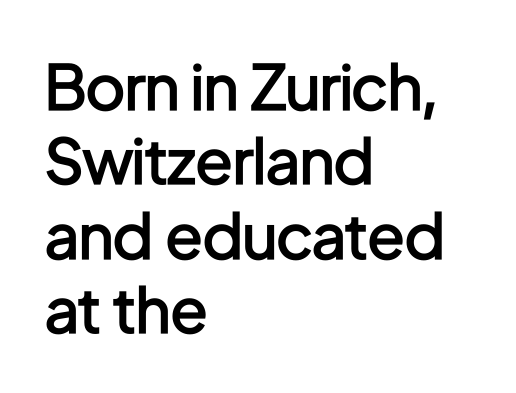
Q: Is the text bold? A: Semi-bold.
Q: Is the text italic (slanted)? A: No, it is upright.
Q: Is the typeface a serif or a sans-serif typeface? A: Sans-serif.
Q: Is the text underlined? A: No.
Q: How is the paragraph aligned? A: Left-aligned.
Q: Is the spacing between letters normal or unusually wide? A: Normal.
Q: Width (condensed, normal, or wide)? A: Condensed.
Q: Stroke contrast? A: Low.
Q: x-height? A: Medium.
Q: Monospaced? A: No.
